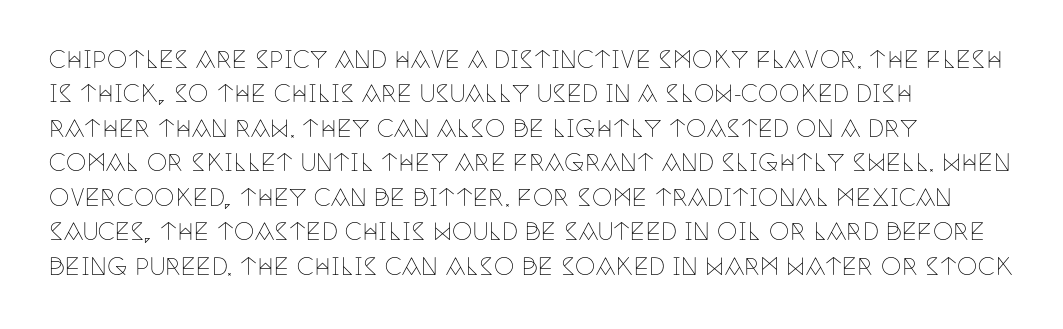
The image shows 23 px text type, upright; set left-aligned, normal line spacing (1.5x), normal letter spacing, not underlined.
